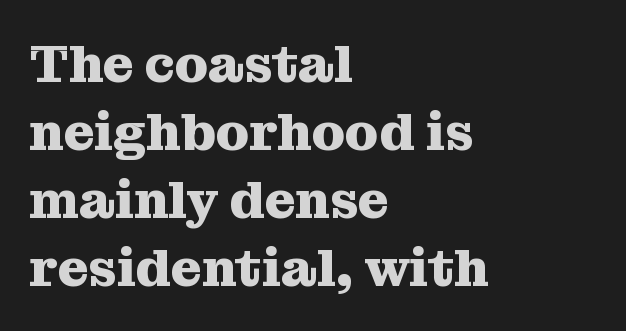
{"serif": "yes", "italic": "no", "bold": "yes", "weight": "heavy", "width": "normal", "stroke_contrast": "medium", "x_height": "medium", "monospaced": "no", "underline": "no", "align": "left", "line_spacing": "normal", "line_spacing_ratio": 1.28, "letter_spacing": "normal", "letter_spacing_em": 0.0, "glyph_px": 53}
